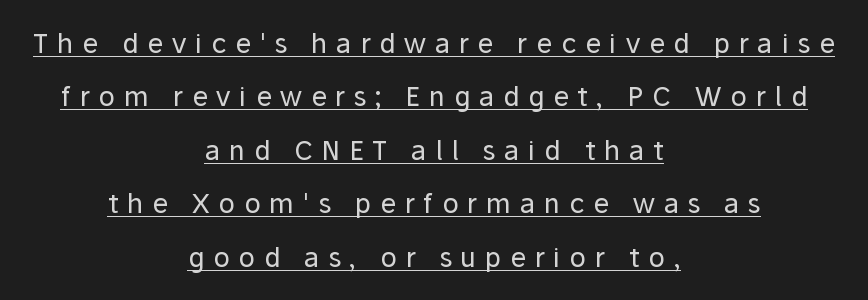
{"italic": "no", "bold": "no", "underline": "yes", "align": "center", "line_spacing": "loose", "line_spacing_ratio": 1.98, "letter_spacing": "wide", "letter_spacing_em": 0.32, "glyph_px": 27}
